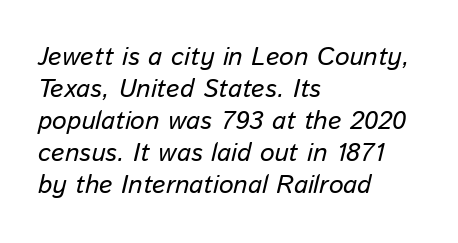
{"italic": "yes", "lean": "right", "slant_degrees": 13, "bold": "no", "underline": "no", "align": "left", "line_spacing_ratio": 1.23, "letter_spacing": "normal", "letter_spacing_em": 0.0, "glyph_px": 26}
